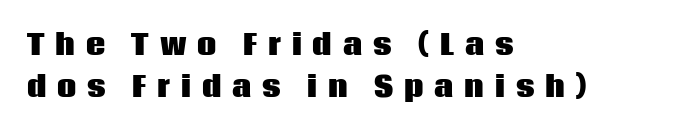
{"italic": "no", "bold": "yes", "underline": "no", "align": "left", "line_spacing": "normal", "line_spacing_ratio": 1.57, "letter_spacing": "wide", "letter_spacing_em": 0.4, "glyph_px": 27}
